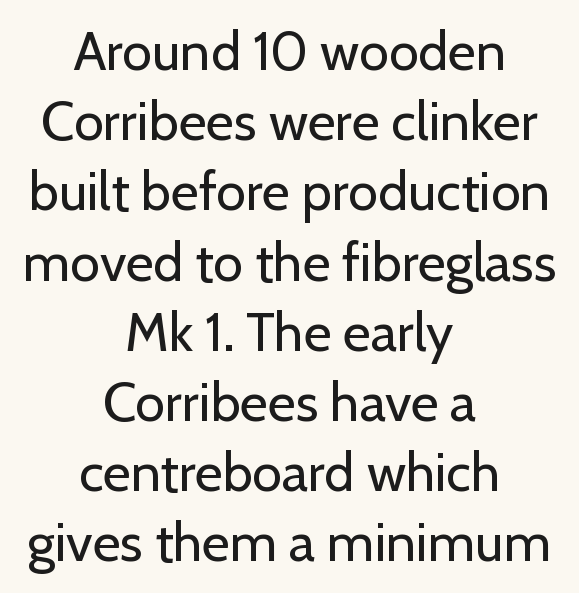
{"serif": "no", "italic": "no", "bold": "no", "weight": "regular", "width": "normal", "stroke_contrast": "low", "x_height": "medium", "monospaced": "no", "underline": "no", "align": "center", "line_spacing": "normal", "line_spacing_ratio": 1.3, "letter_spacing": "normal", "letter_spacing_em": 0.0, "glyph_px": 54}
